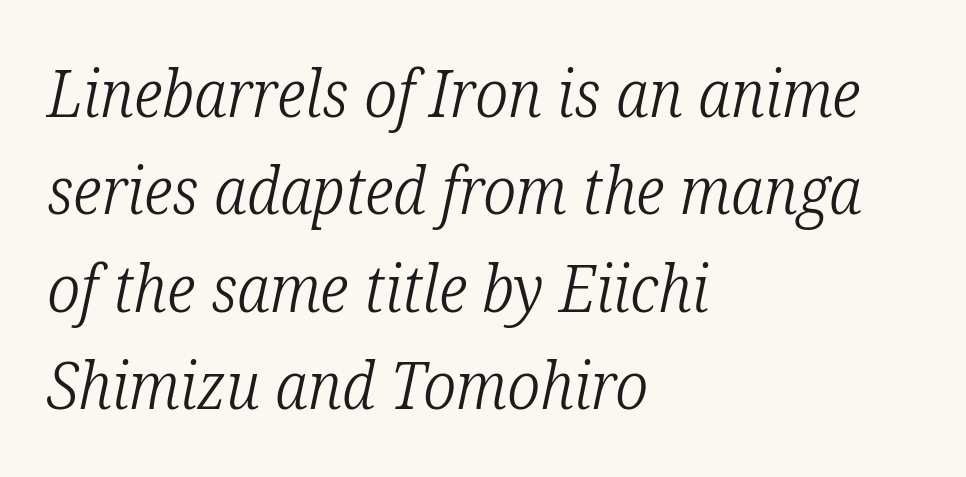
{"serif": "yes", "italic": "yes", "lean": "right", "slant_degrees": 12, "bold": "no", "weight": "light", "width": "condensed", "stroke_contrast": "low", "x_height": "medium", "monospaced": "no", "underline": "no", "align": "left", "line_spacing": "normal", "line_spacing_ratio": 1.5, "letter_spacing": "normal", "letter_spacing_em": 0.0, "glyph_px": 65}
